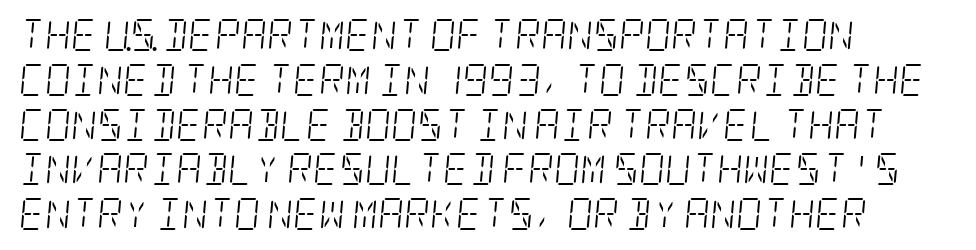
Q: Is the text bold? A: No.
Q: Is the text italic (slanted)? A: Yes, it leans right by about 5 degrees.
Q: Is the typeface a serif or a sans-serif typeface? A: Serif.
Q: Is the text underlined? A: No.
Q: How is the paragraph aligned? A: Left-aligned.
Q: Is the spacing between letters normal or unusually wide? A: Normal.
Q: Is the spacing between lines tight, normal or loose? A: Normal.
Q: Width (condensed, normal, or wide)? A: Condensed.
Q: Stroke contrast? A: Low.
Q: x-height? A: Large.
